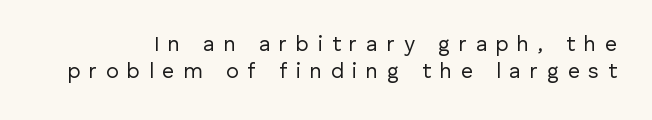
{"italic": "no", "bold": "no", "underline": "no", "line_spacing": "normal", "line_spacing_ratio": 1.3, "letter_spacing": "wide", "letter_spacing_em": 0.42, "glyph_px": 21}
